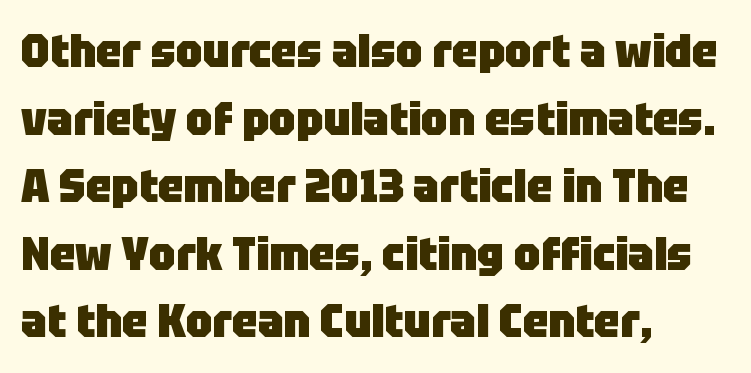
The image shows 46 px heavy sans-serif type, upright; set left-aligned, normal line spacing (1.47x), normal letter spacing, not underlined; low stroke contrast and a large x-height.
